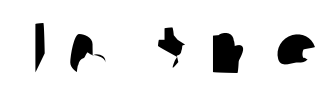
{"serif": "no", "width": "normal", "stroke_contrast": "low", "x_height": "medium", "monospaced": "no", "underline": "no", "letter_spacing": "wide", "letter_spacing_em": 0.28, "glyph_px": 71}
